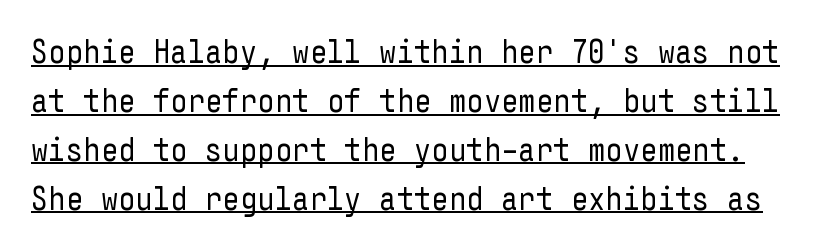
On a weight scale, this lands at 450 or below. This block has exactly the height ordinary leading produces. How are the letters spaced? Ordinarily, with no added tracking. Does the type have serifs? No, each stem ends abruptly.
